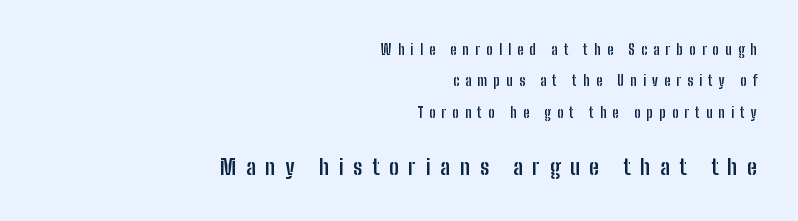
{"italic": "no", "bold": "yes", "underline": "no", "align": "right", "line_spacing": "loose", "line_spacing_ratio": 2.24, "letter_spacing": "wide", "letter_spacing_em": 0.44, "larger_block": "second", "size_ratio": 1.57, "glyph_px": 22}
